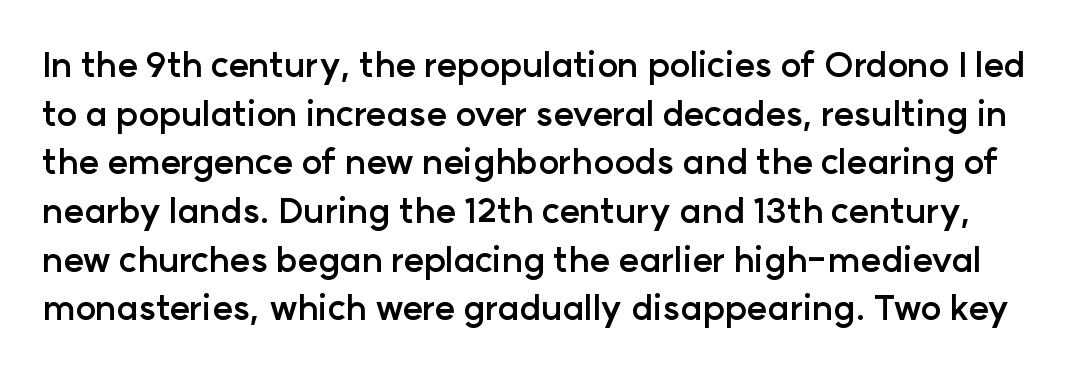
{"serif": "no", "italic": "no", "bold": "yes", "weight": "semibold", "width": "normal", "stroke_contrast": "low", "x_height": "medium", "monospaced": "no", "underline": "no", "line_spacing": "normal", "line_spacing_ratio": 1.39, "letter_spacing": "normal", "letter_spacing_em": 0.0, "glyph_px": 35}
